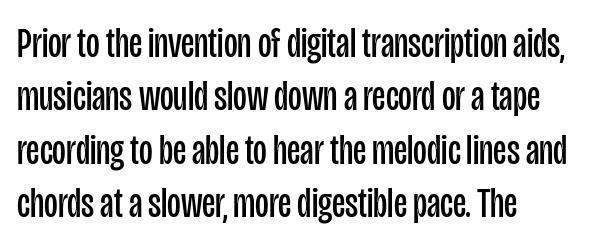
Note: no serifs on the glyphs. Leading matches the norm, producing a regular column. Proportional: the letters do not fall into vertical columns. In terms of letterspacing, this is plain default setting.
